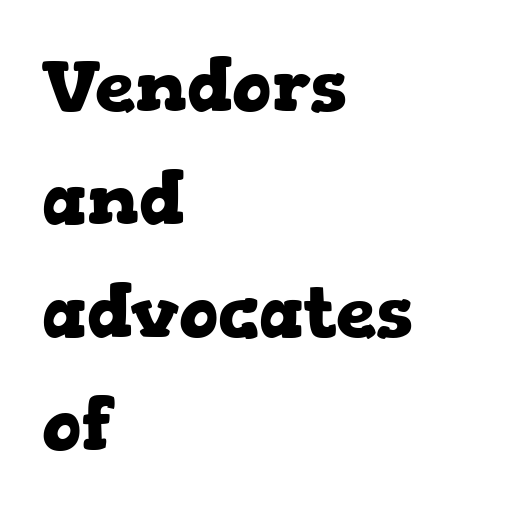
{"serif": "yes", "italic": "no", "bold": "yes", "weight": "heavy", "width": "wide", "stroke_contrast": "low", "x_height": "medium", "monospaced": "no", "underline": "no", "align": "left", "line_spacing": "normal", "line_spacing_ratio": 1.57, "letter_spacing": "normal", "letter_spacing_em": 0.0, "glyph_px": 72}
